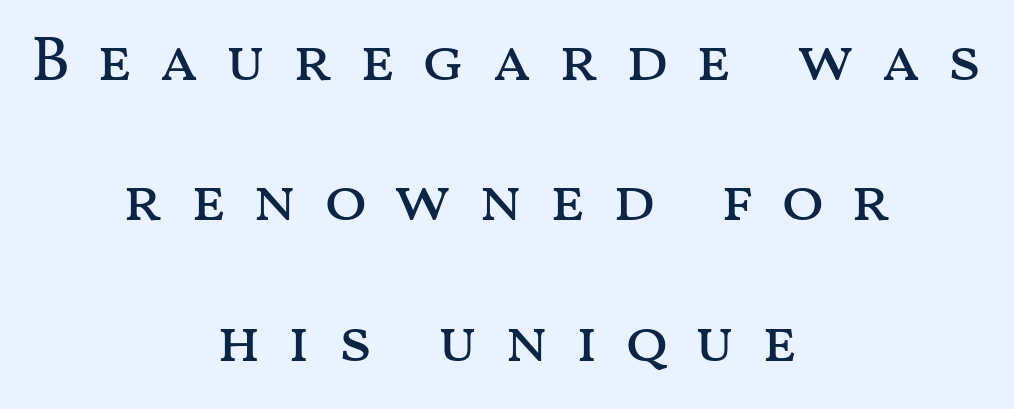
The image shows 63 px regular-weight, wide type, upright; set centered, loose line spacing (2.23x), unusually wide letter spacing (+0.41 em), not underlined; medium stroke contrast and a medium x-height.
